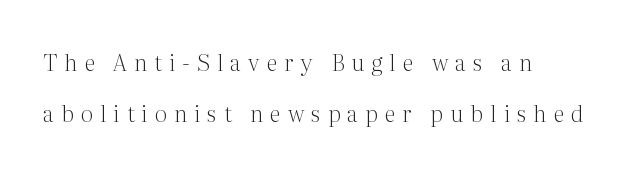
Q: Is the text bold? A: No.
Q: Is the text italic (slanted)? A: No, it is upright.
Q: Is the text underlined? A: No.
Q: How is the paragraph aligned? A: Left-aligned.
Q: Is the spacing between letters normal or unusually wide? A: Unusually wide.
Q: Is the spacing between lines tight, normal or loose? A: Loose.
